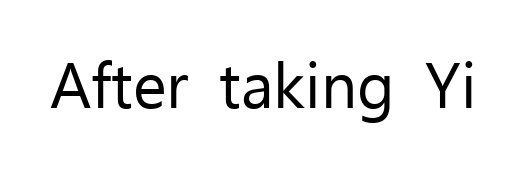
{"serif": "no", "italic": "no", "bold": "no", "weight": "regular", "width": "normal", "stroke_contrast": "low", "x_height": "medium", "monospaced": "no", "underline": "no", "letter_spacing": "normal", "letter_spacing_em": 0.0, "glyph_px": 64}
